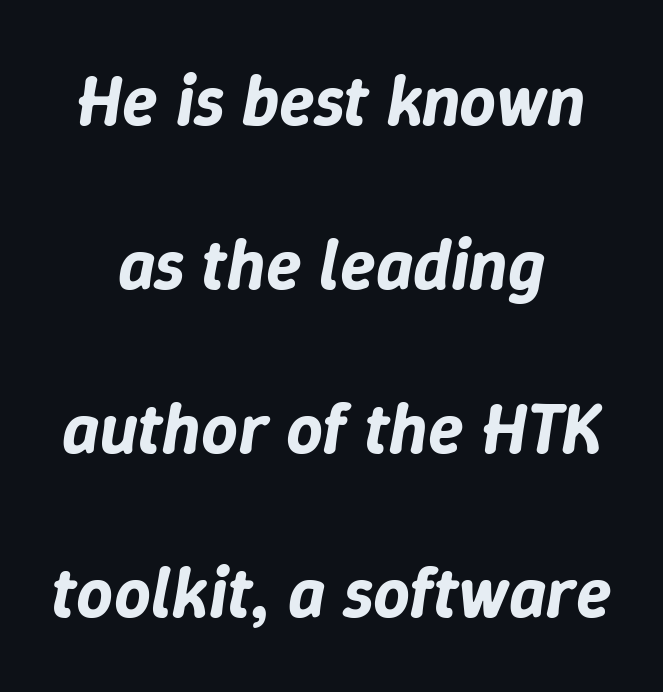
The image shows 72 px text type, italic (leaning right); set centered, loose line spacing (2.28x), normal letter spacing, not underlined; low stroke contrast and a medium x-height.
